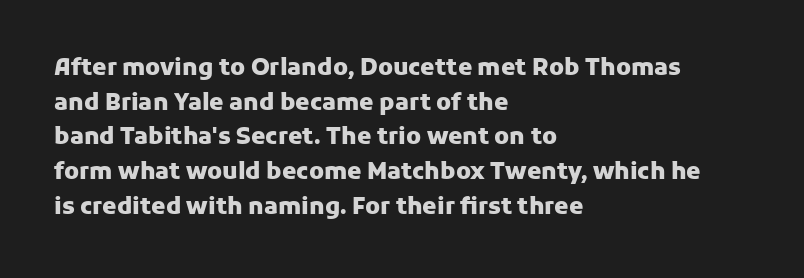
The image shows 23 px bold type, upright; set left-aligned, normal line spacing (1.51x), normal letter spacing, not underlined.
